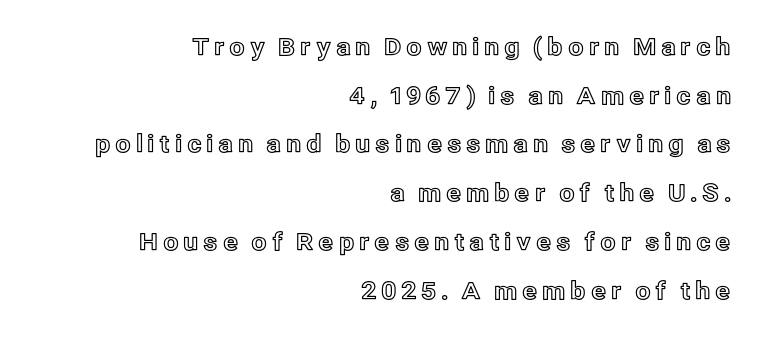
The image shows 24 px text type, upright; set right-aligned, loose line spacing (2.03x), not underlined.
